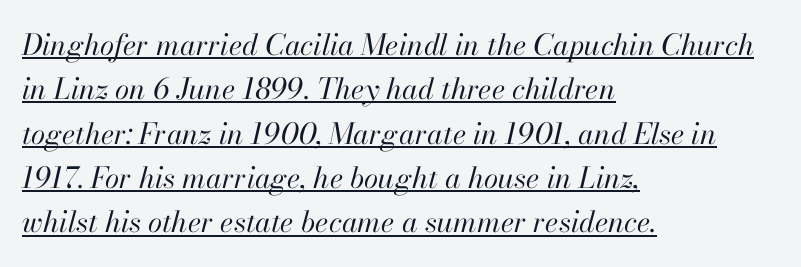
Q: Is the text bold? A: No.
Q: Is the text italic (slanted)? A: Yes, it leans right by about 13 degrees.
Q: Is the text underlined? A: Yes.
Q: How is the paragraph aligned? A: Left-aligned.
Q: Is the spacing between letters normal or unusually wide? A: Normal.
Q: Is the spacing between lines tight, normal or loose? A: Normal.
Q: Width (condensed, normal, or wide)? A: Normal.
Q: Stroke contrast? A: High.
Q: x-height? A: Small.
Q: Monospaced? A: No.
